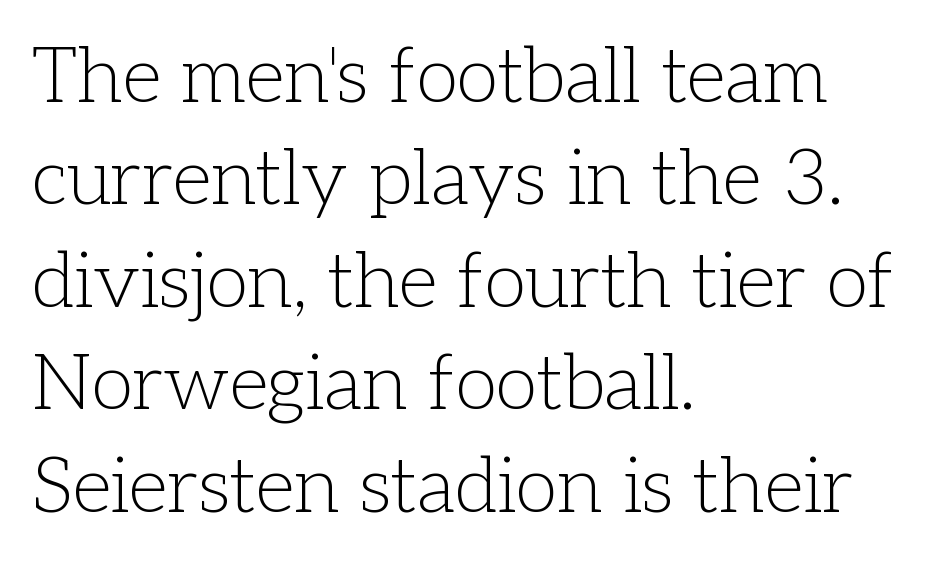
Q: Is the text bold? A: No.
Q: Is the text italic (slanted)? A: No, it is upright.
Q: Is the typeface a serif or a sans-serif typeface? A: Serif.
Q: Is the text underlined? A: No.
Q: How is the paragraph aligned? A: Left-aligned.
Q: Is the spacing between letters normal or unusually wide? A: Normal.
Q: Is the spacing between lines tight, normal or loose? A: Normal.
Q: Width (condensed, normal, or wide)? A: Normal.
Q: Stroke contrast? A: Low.
Q: x-height? A: Medium.
Q: Monospaced? A: No.
